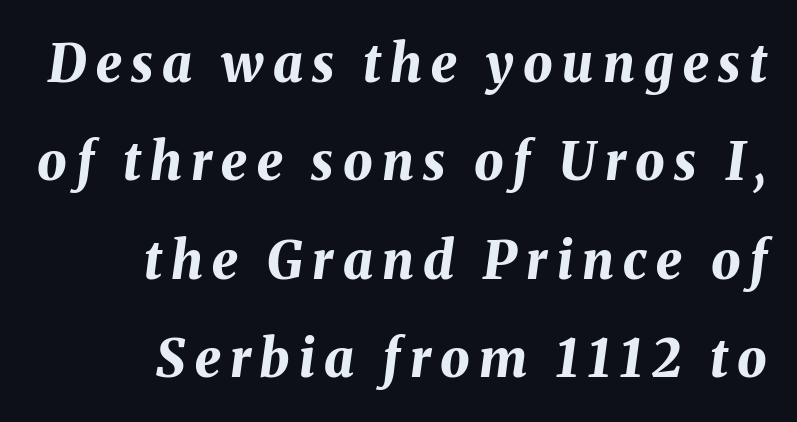
Q: Is the text bold? A: Yes.
Q: Is the text italic (slanted)? A: Yes, it leans right by about 8 degrees.
Q: Is the text underlined? A: No.
Q: How is the paragraph aligned? A: Right-aligned.
Q: Width (condensed, normal, or wide)? A: Normal.
Q: Stroke contrast? A: Medium.
Q: x-height? A: Medium.
Q: Monospaced? A: No.
